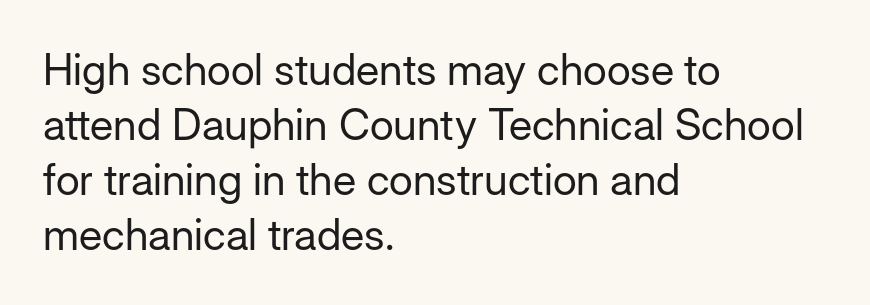
Regular leading. Caption: face not bold, strokes unweighted. No extra tracking has been applied to these lines. Honestly, there is no underline to notice here at all. In CSS terms this would be text-align: left. Spacing verdict: proportional, widths tailored to each character.
